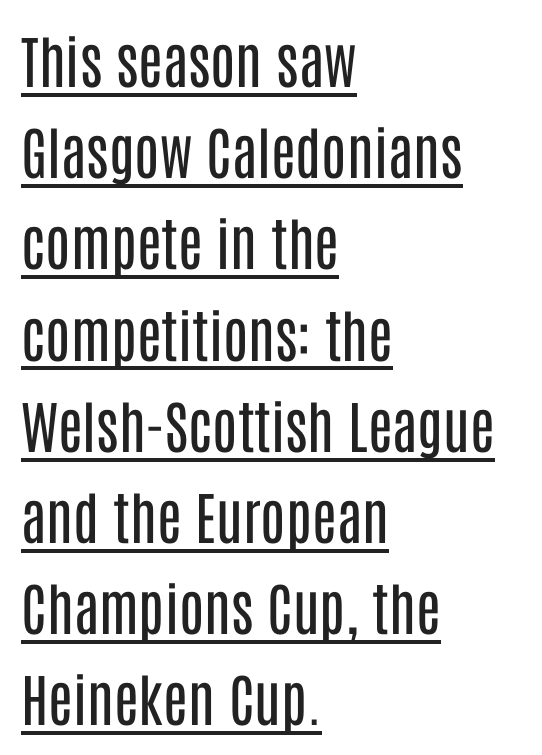
Q: Is the text bold? A: No.
Q: Is the text italic (slanted)? A: No, it is upright.
Q: Is the typeface a serif or a sans-serif typeface? A: Sans-serif.
Q: Is the text underlined? A: Yes.
Q: How is the paragraph aligned? A: Left-aligned.
Q: Is the spacing between letters normal or unusually wide? A: Normal.
Q: Is the spacing between lines tight, normal or loose? A: Normal.
Q: Width (condensed, normal, or wide)? A: Condensed.
Q: Stroke contrast? A: Low.
Q: x-height? A: Large.
Q: Monospaced? A: No.
